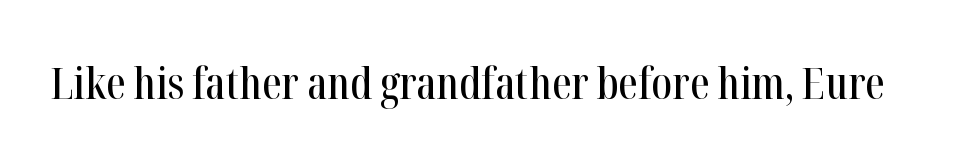
If you drew a line through each stem, it would be perfectly vertical. Each letter keeps its own natural width here, so spacing adapts to shape. Anything drawn beneath the words? Only blank space. Little horizontal feet cap the strokes, marking this as serif type. Characters follow at the spacing the type designer built in.
